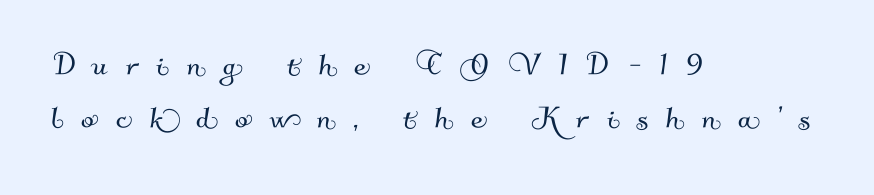
{"serif": "no", "width": "normal", "stroke_contrast": "medium", "x_height": "small", "monospaced": "no", "underline": "no", "align": "left", "line_spacing": "normal", "line_spacing_ratio": 1.4, "letter_spacing": "wide", "letter_spacing_em": 0.47, "glyph_px": 38}
